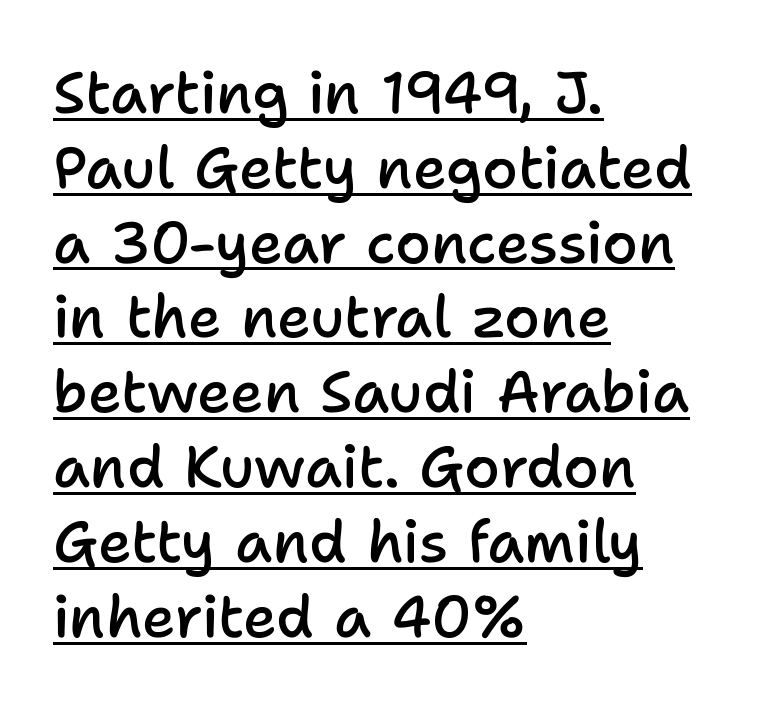
Q: Is the text bold? A: Semi-bold.
Q: Is the text italic (slanted)? A: No, it is upright.
Q: Is the typeface a serif or a sans-serif typeface? A: Sans-serif.
Q: Is the text underlined? A: Yes.
Q: How is the paragraph aligned? A: Left-aligned.
Q: Is the spacing between letters normal or unusually wide? A: Normal.
Q: Is the spacing between lines tight, normal or loose? A: Normal.
Q: Width (condensed, normal, or wide)? A: Normal.
Q: Stroke contrast? A: Low.
Q: x-height? A: Medium.
Q: Monospaced? A: No.
